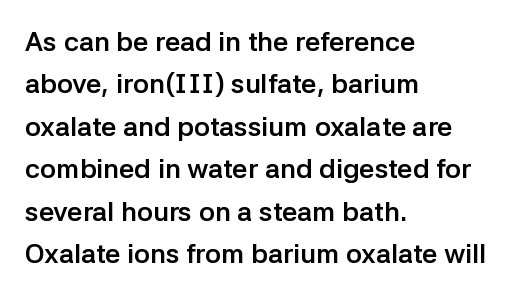
Q: Is the text bold? A: Yes.
Q: Is the text italic (slanted)? A: No, it is upright.
Q: Is the text underlined? A: No.
Q: How is the paragraph aligned? A: Left-aligned.
Q: Is the spacing between letters normal or unusually wide? A: Normal.
Q: Is the spacing between lines tight, normal or loose? A: Normal.
